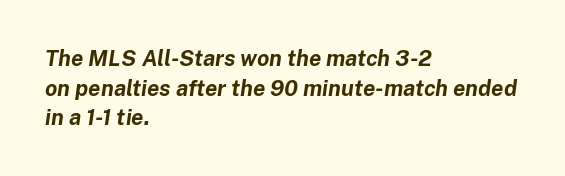
Quick note: underline off. A student would call this left alignment; a typographer would say flush left, rag right. The specimen reads as italic at a glance. The gaps between neighbouring characters are ordinary and unremarkable.
